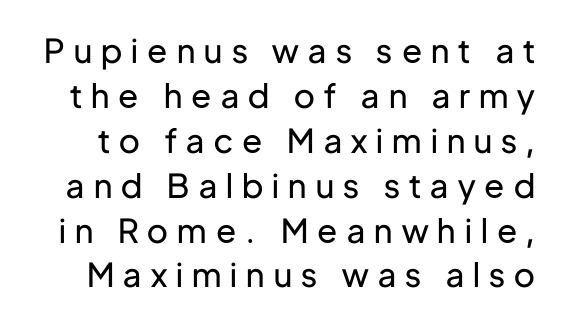
Honestly, the row spacing looks completely unremarkable. The face used here is proportionally spaced, like ordinary book or web type. The gap between lines stays unmarked. A typesetter would label this face a sans.
